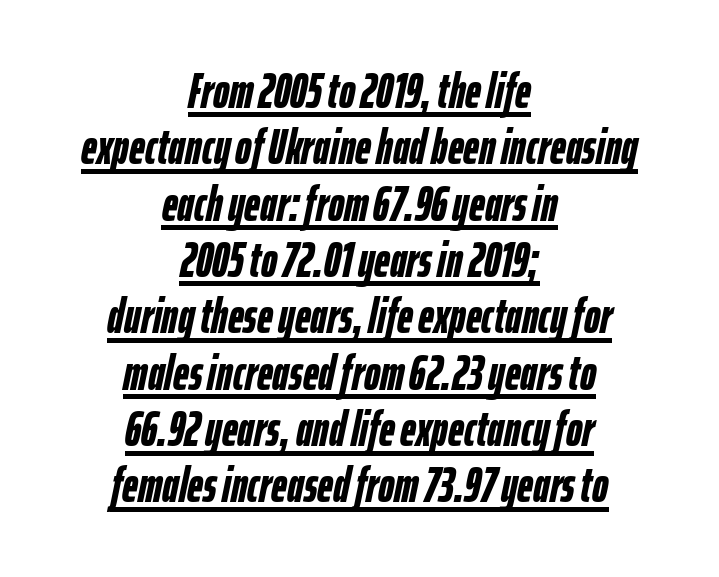
Q: Is the text bold? A: Yes.
Q: Is the text italic (slanted)? A: Yes, it leans right by about 12 degrees.
Q: Is the text underlined? A: Yes.
Q: How is the paragraph aligned? A: Centered.
Q: Is the spacing between letters normal or unusually wide? A: Normal.
Q: Is the spacing between lines tight, normal or loose? A: Tight.
Q: Width (condensed, normal, or wide)? A: Condensed.
Q: Stroke contrast? A: Low.
Q: x-height? A: Medium.
Q: Monospaced? A: No.
